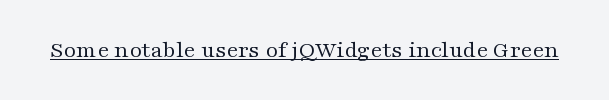
The image shows 24 px text type, upright; set normal letter spacing, underlined.
